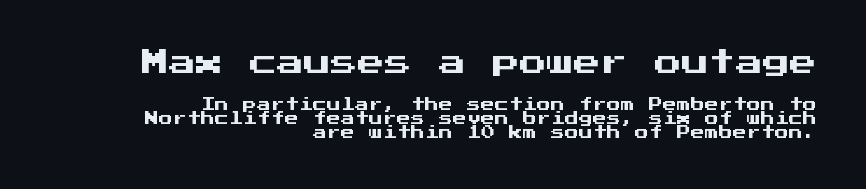
The tracking reads as untouched default to a designer's eye. Is the lower block the larger one? No — the upper block carries the bigger type. Horizontal alignment here is rightward, an uncommon choice for prose. Do the letters lean? They stand straight.
